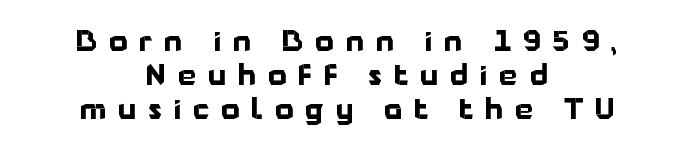
The lettering stays uniformly vertical, giving the passage a roman look. There is plenty of visible air inserted between adjacent glyphs. Here the designer chose a conventional face with non-uniform glyph widths. The passage shown is emphatically bold. Horizontally, the lines are justified to the midpoint only.
